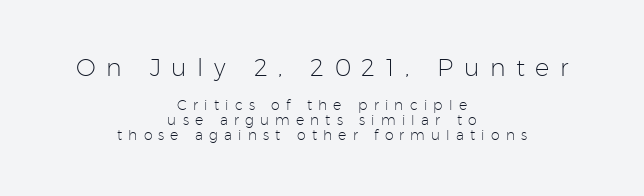
Q: Is the text bold? A: No.
Q: Is the text italic (slanted)? A: No, it is upright.
Q: Is the text underlined? A: No.
Q: How is the paragraph aligned? A: Centered.
Q: Is the spacing between letters normal or unusually wide? A: Unusually wide.
Q: Is the spacing between lines tight, normal or loose? A: Tight.
Q: Which block of text is set in a larger size, the first (top) or the second (bottom)? A: The first (top) one.
